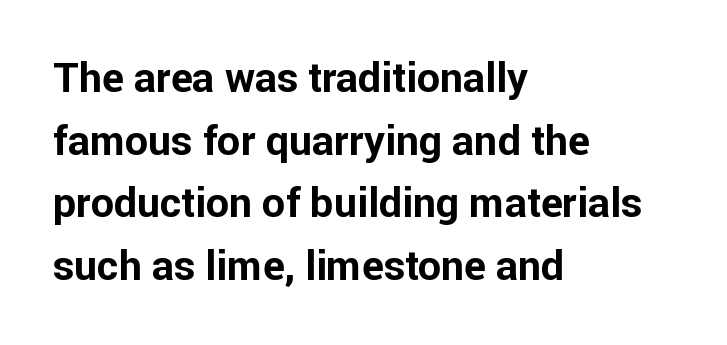
Q: Is the text bold? A: Yes.
Q: Is the text italic (slanted)? A: No, it is upright.
Q: Is the typeface a serif or a sans-serif typeface? A: Sans-serif.
Q: Is the text underlined? A: No.
Q: How is the paragraph aligned? A: Left-aligned.
Q: Is the spacing between letters normal or unusually wide? A: Normal.
Q: Is the spacing between lines tight, normal or loose? A: Normal.
Q: Width (condensed, normal, or wide)? A: Normal.
Q: Stroke contrast? A: Low.
Q: x-height? A: Medium.
Q: Monospaced? A: No.
